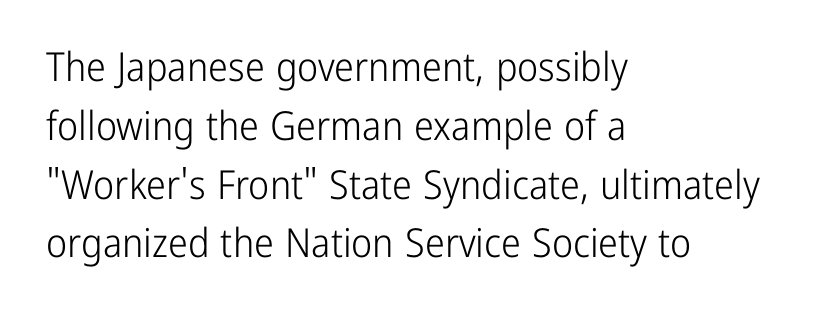
The image shows 40 px light, condensed sans-serif type, upright; set left-aligned, normal line spacing (1.47x), normal letter spacing, not underlined; low stroke contrast and a medium x-height.
